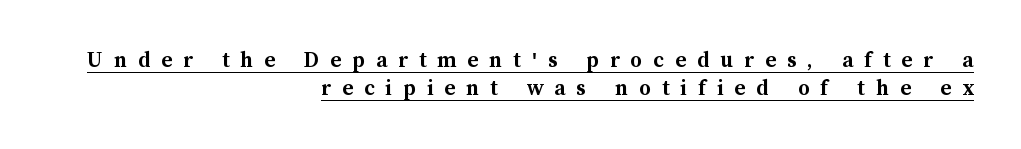
Q: Is the text bold? A: Yes.
Q: Is the text italic (slanted)? A: No, it is upright.
Q: Is the text underlined? A: Yes.
Q: How is the paragraph aligned? A: Right-aligned.
Q: Is the spacing between letters normal or unusually wide? A: Unusually wide.
